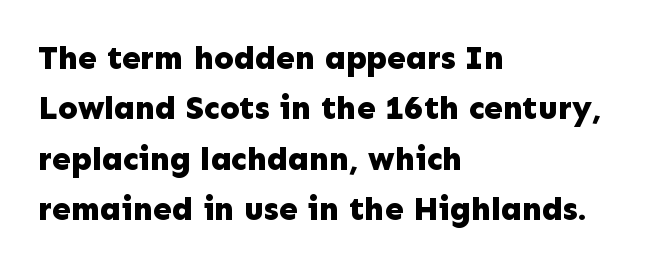
The image shows 33 px bold sans-serif type, upright; set left-aligned, normal line spacing (1.53x), normal letter spacing, not underlined; low stroke contrast and a medium x-height.
